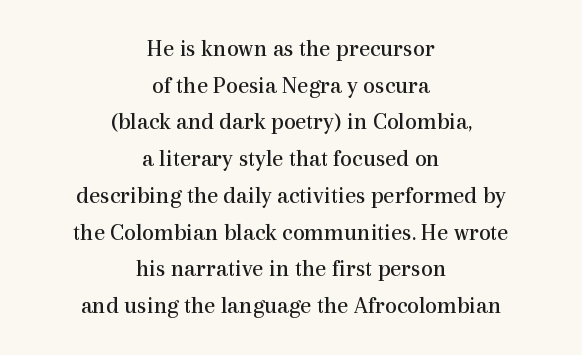
Q: Is the text bold? A: No.
Q: Is the text italic (slanted)? A: No, it is upright.
Q: Is the text underlined? A: No.
Q: How is the paragraph aligned? A: Centered.
Q: Is the spacing between letters normal or unusually wide? A: Normal.
Q: Is the spacing between lines tight, normal or loose? A: Normal.
